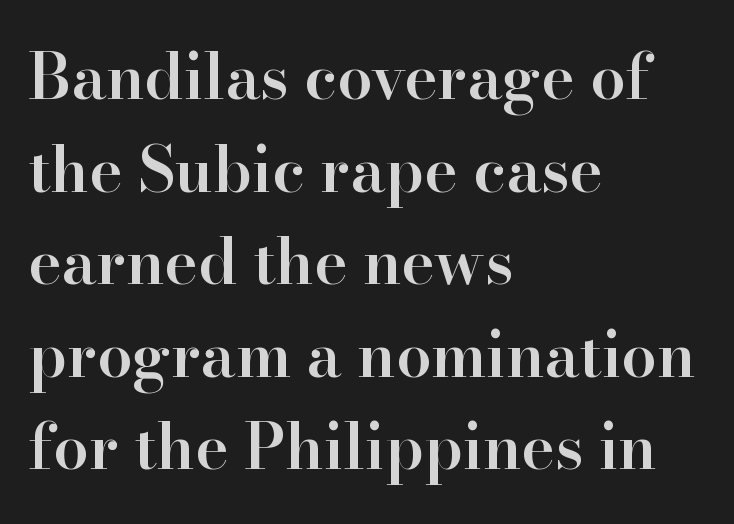
{"serif": "yes", "italic": "no", "bold": "semi", "weight": "semibold", "width": "normal", "stroke_contrast": "high", "x_height": "small", "monospaced": "no", "underline": "no", "align": "left", "line_spacing": "normal", "line_spacing_ratio": 1.47, "letter_spacing": "normal", "letter_spacing_em": 0.0, "glyph_px": 63}
